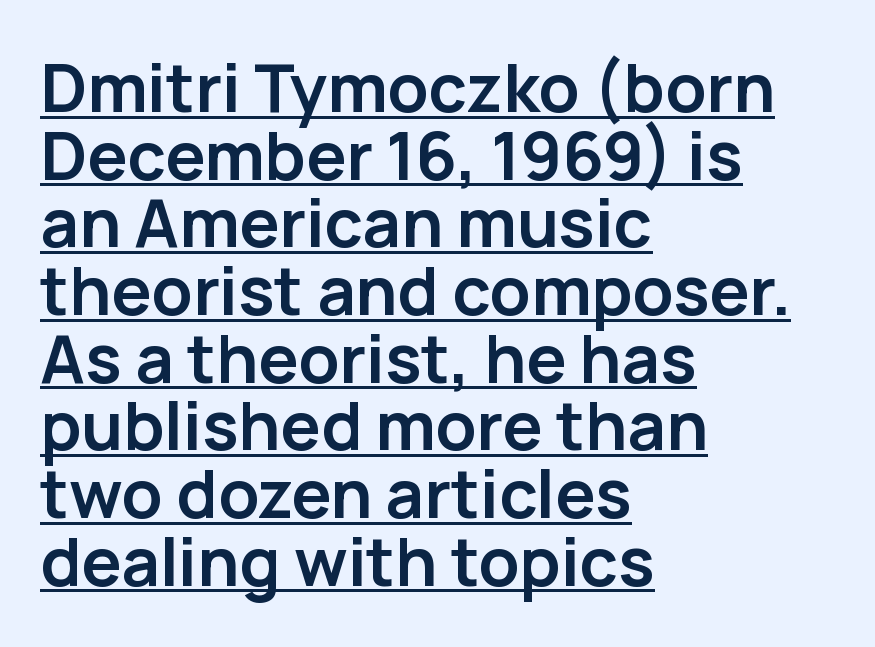
{"serif": "no", "italic": "no", "bold": "yes", "weight": "semibold", "width": "normal", "stroke_contrast": "low", "x_height": "medium", "monospaced": "no", "underline": "yes", "align": "left", "line_spacing": "tight", "line_spacing_ratio": 1.01, "letter_spacing": "normal", "letter_spacing_em": 0.0, "glyph_px": 67}
